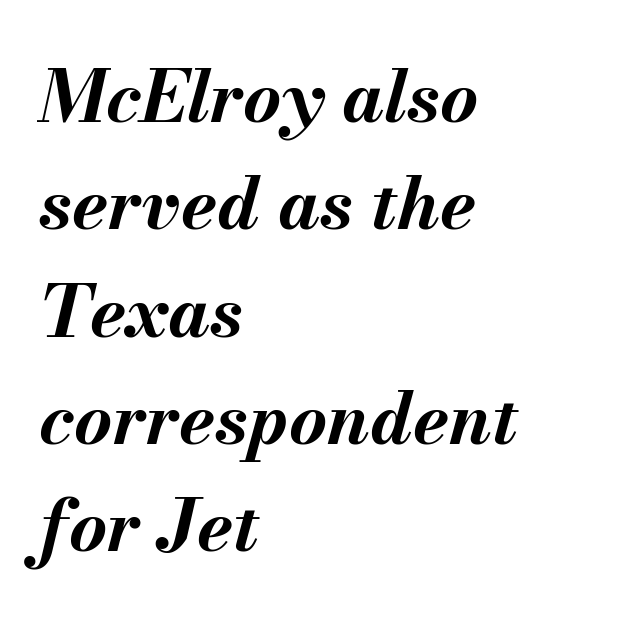
The image shows 73 px bold type, italic (leaning right); set left-aligned, normal line spacing (1.47x), normal letter spacing, not underlined; medium stroke contrast and a small x-height.
